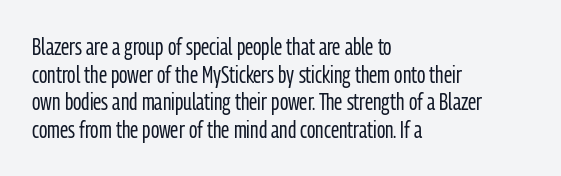
The image shows 23 px text type, upright; set left-aligned, line spacing 1.2x, normal letter spacing, not underlined.
